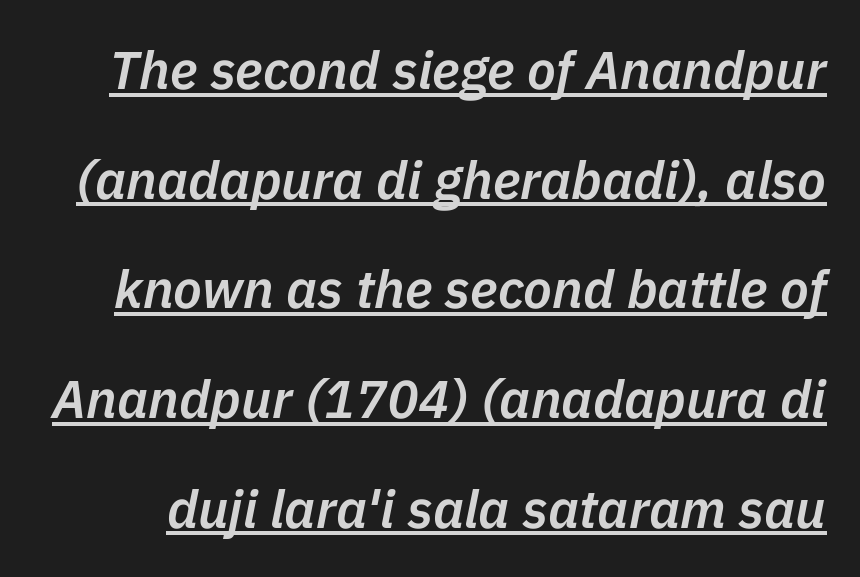
Q: Is the text bold? A: Semi-bold.
Q: Is the text italic (slanted)? A: Yes, it leans right by about 11 degrees.
Q: Is the text underlined? A: Yes.
Q: Is the spacing between letters normal or unusually wide? A: Normal.
Q: Is the spacing between lines tight, normal or loose? A: Loose.
Q: Width (condensed, normal, or wide)? A: Normal.
Q: Stroke contrast? A: Low.
Q: x-height? A: Medium.
Q: Monospaced? A: No.
